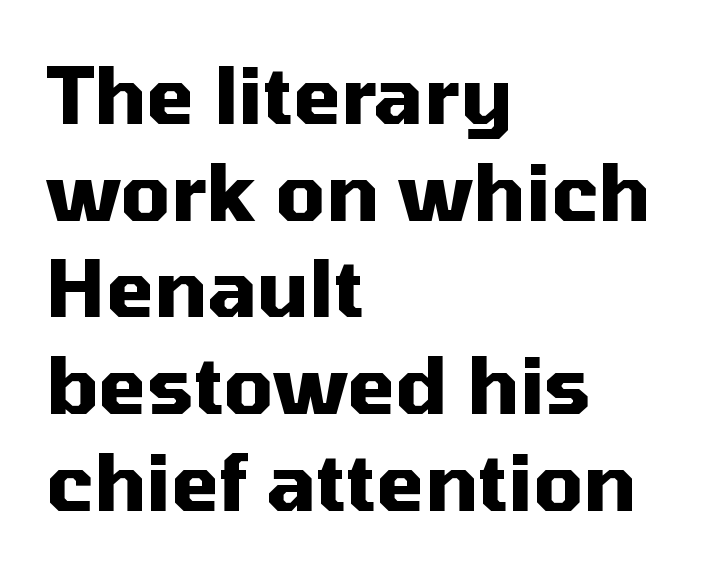
Q: Is the text bold? A: Yes.
Q: Is the text italic (slanted)? A: No, it is upright.
Q: Is the typeface a serif or a sans-serif typeface? A: Sans-serif.
Q: Is the text underlined? A: No.
Q: How is the paragraph aligned? A: Left-aligned.
Q: Is the spacing between letters normal or unusually wide? A: Normal.
Q: Width (condensed, normal, or wide)? A: Normal.
Q: Stroke contrast? A: Medium.
Q: x-height? A: Medium.
Q: Monospaced? A: No.
